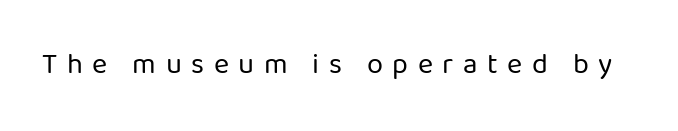
A typesetter would call this heavily tracked-out type. The passage shown is typed in a proportional face where columns would drift. A typesetter would mark this as roman, not italic. The passage shown is typeset with a sans-serif family. Stems and bowls with no extra thickness — not bold. The passage shown is not underscored anywhere.
